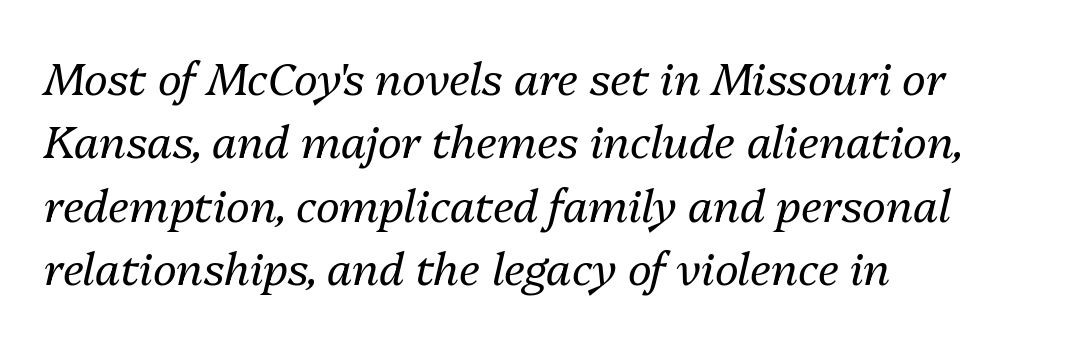
{"italic": "yes", "lean": "right", "slant_degrees": 13, "bold": "no", "weight": "regular", "width": "normal", "stroke_contrast": "medium", "x_height": "medium", "monospaced": "no", "underline": "no", "align": "left", "line_spacing": "normal", "line_spacing_ratio": 1.41, "letter_spacing": "normal", "letter_spacing_em": 0.0, "glyph_px": 45}
